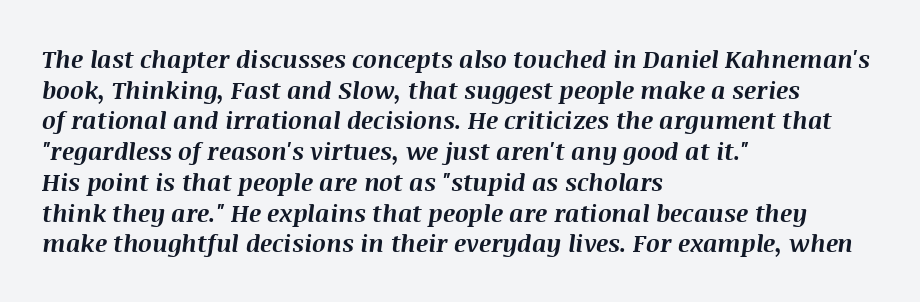
Heavy, bold letterforms. Letter spacing: default. Vertical spacing — default. The area under the type is left untouched. Horizontally, the lines are justified to the leading edge only.
